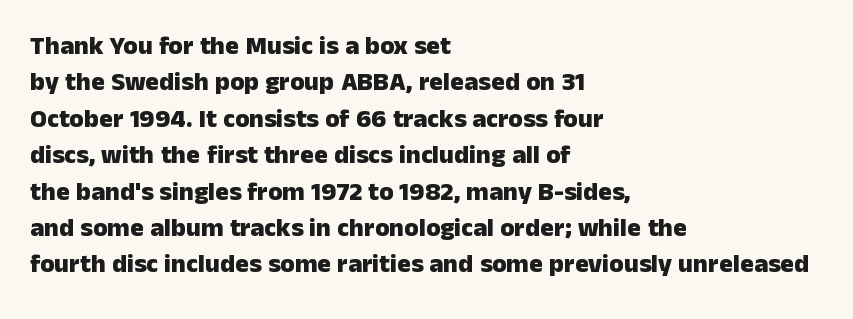
The image shows 26 px bold type, upright; set left-aligned, normal line spacing (1.4x), normal letter spacing, not underlined.
